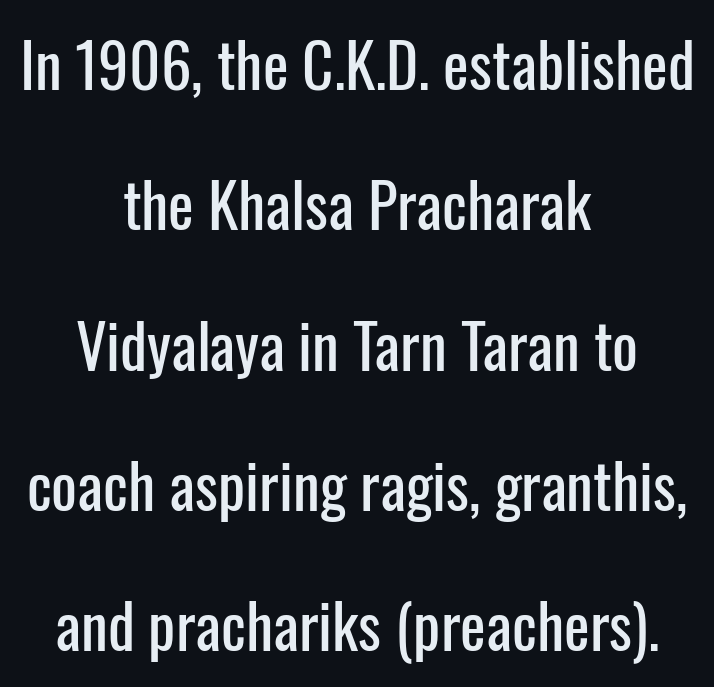
Nobody drew a line under any word here. The rendering uses a large line-height, opening up the rows. No italicization has been applied; the sample stays upright. What stands out about the letter spacing? Nothing — it is the standard amount. Centered paragraph, ragged on both sides.
